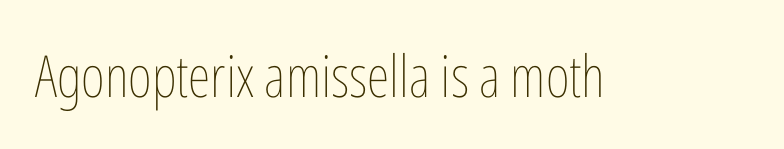
Proportional: the letters do not fall into vertical columns. The strip under each line holds only bare page. Heft: none added — not bold. This sample uses an upright cut, with every glyph sitting square on the baseline. This rendering leaves character spacing at its baseline value.
